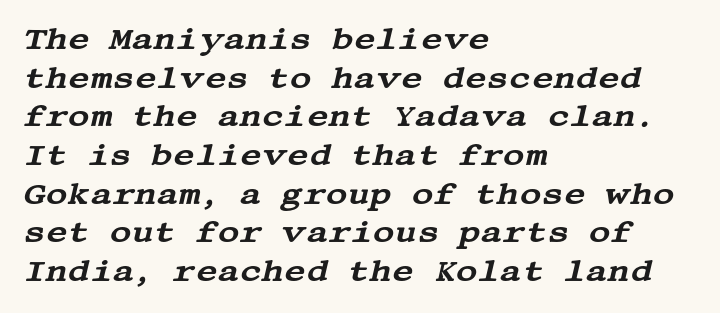
Serif or sans? Serif — the stroke terminals have little feet. Clear beneath every line of the passage. How would I describe the line gaps? Plain and ordinary. In terms of posture, this sample is oblique.
